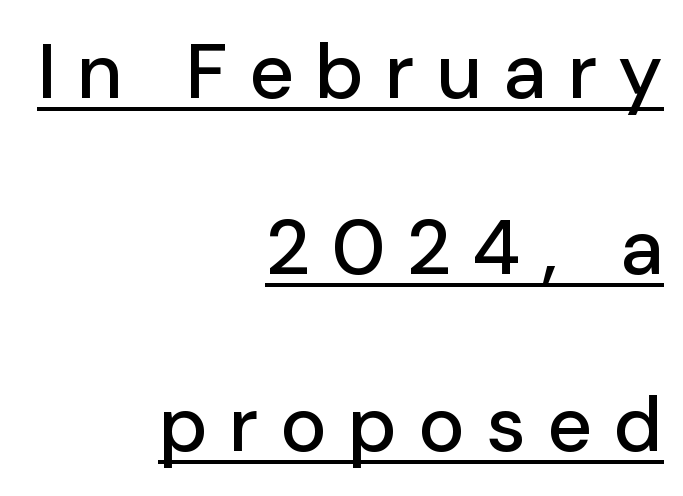
No feet cap the strokes, marking this as sans-serif type. The specimen reads as upright at a glance. Compared with typical body copy, the letter spacing here is much looser. Here the designer chose a conventional face with non-uniform glyph widths.
